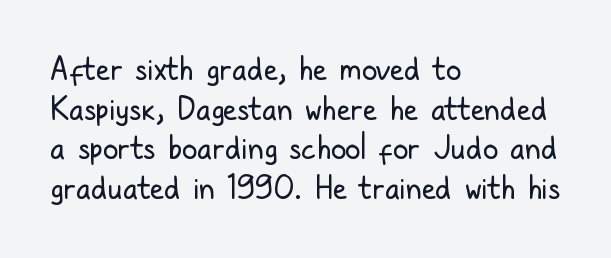
Nobody touched the tracking dial on this one. The rows are spaced the way most documents space them. Unlike a traditional serif, this face leaves its strokes unadorned. Stem width sits at or under what a default text font uses. No italicization has been applied; the sample stays upright. Any mark beneath the type? The region is blank.
